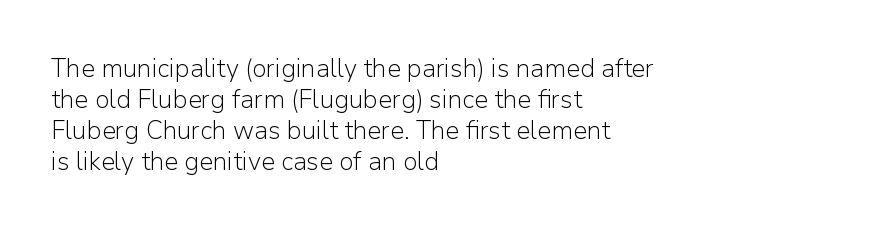
{"italic": "no", "bold": "no", "underline": "no", "align": "left", "line_spacing_ratio": 1.24, "letter_spacing": "normal", "letter_spacing_em": 0.0, "glyph_px": 25}
